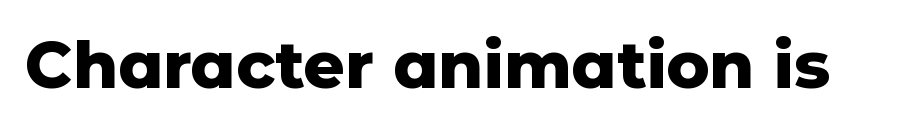
You could not count columns in this text — the font is proportionally spaced. The words here are not underlined. The face used here is a sans, in the tradition of grotesques and geometrics. A roman cut, with each character standing at attention. These words are printed bold, with thick strokes throughout. Each word holds together tightly as a unit, with standard inter-letter gaps.
